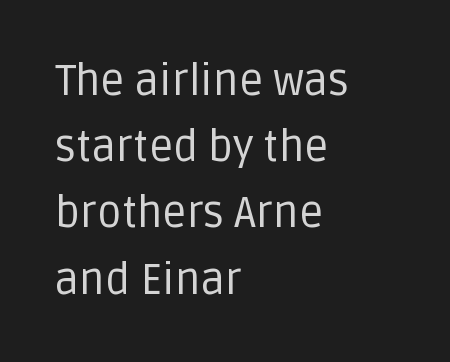
{"serif": "no", "italic": "no", "bold": "no", "weight": "regular", "width": "normal", "stroke_contrast": "low", "x_height": "large", "monospaced": "no", "underline": "no", "align": "left", "line_spacing": "normal", "line_spacing_ratio": 1.54, "letter_spacing": "normal", "letter_spacing_em": 0.0, "glyph_px": 43}
